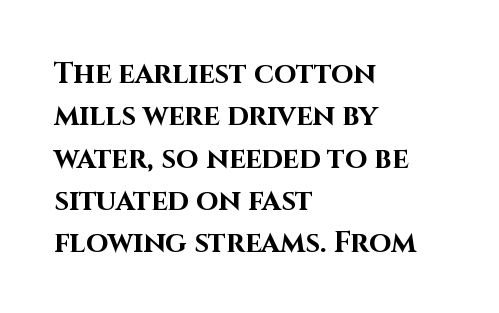
The leading is moderate, giving the passage an even texture. You could call the tracking neutral — neither tight nor loose. Plenty of ink on the page — the face is bold. The letters carry no serifs — their stems end cleanly without finishing strokes. This sample uses an upright cut, with every glyph sitting square on the baseline.
